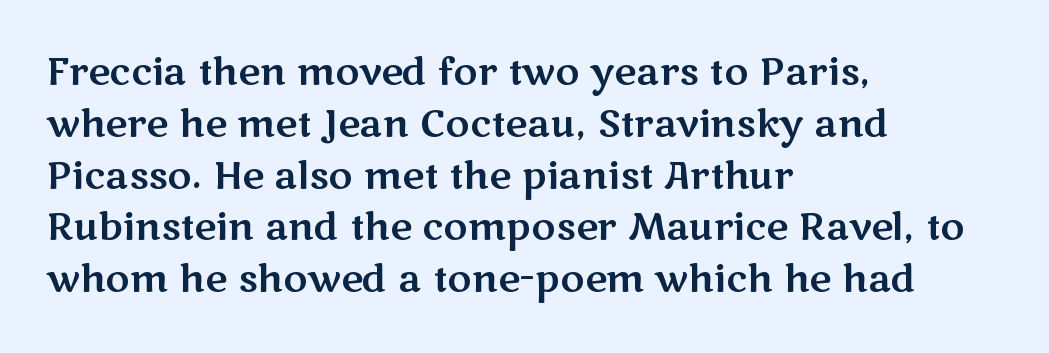
Q: Is the text italic (slanted)? A: No, it is upright.
Q: Is the typeface a serif or a sans-serif typeface? A: Sans-serif.
Q: Is the text underlined? A: No.
Q: How is the paragraph aligned? A: Left-aligned.
Q: Is the spacing between letters normal or unusually wide? A: Normal.
Q: Is the spacing between lines tight, normal or loose? A: Normal.
Q: Width (condensed, normal, or wide)? A: Wide.
Q: Stroke contrast? A: Medium.
Q: x-height? A: Medium.
Q: Monospaced? A: No.
